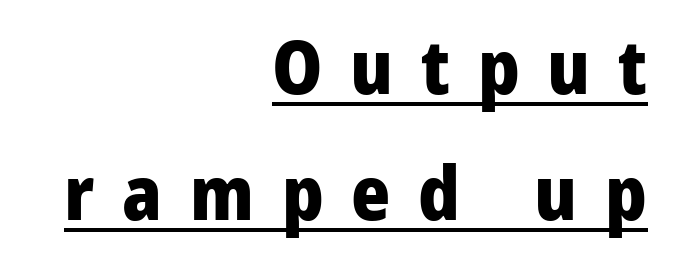
The image shows 75 px heavy sans-serif type, upright; set right-aligned, normal line spacing (1.68x), unusually wide letter spacing (+0.37 em), underlined; low stroke contrast and a medium x-height.
